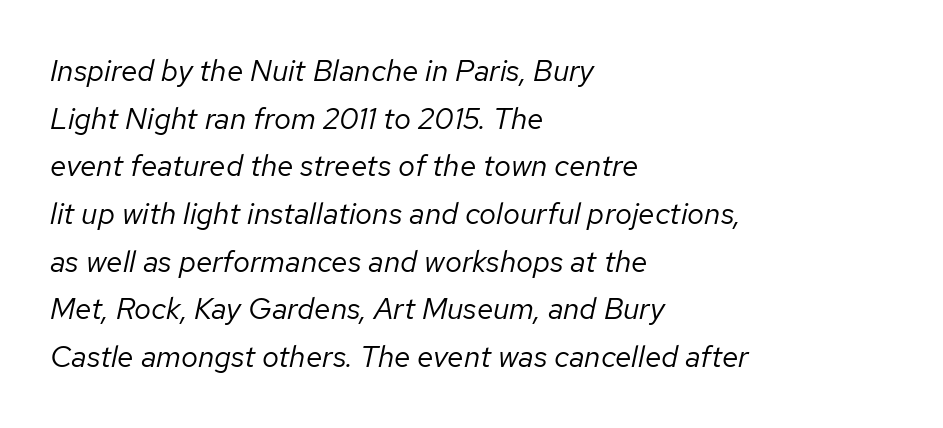
{"italic": "yes", "lean": "right", "slant_degrees": 12, "bold": "no", "weight": "regular", "width": "normal", "stroke_contrast": "low", "x_height": "medium", "monospaced": "no", "underline": "no", "align": "left", "line_spacing": "normal", "line_spacing_ratio": 1.59, "letter_spacing": "normal", "letter_spacing_em": 0.0, "glyph_px": 30}
